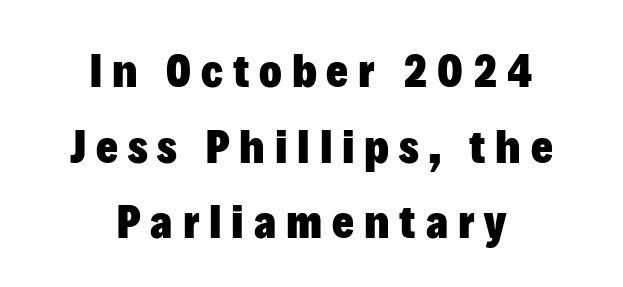
{"serif": "no", "italic": "no", "bold": "yes", "weight": "heavy", "width": "normal", "stroke_contrast": "low", "x_height": "medium", "monospaced": "no", "underline": "no", "align": "center", "line_spacing": "normal", "line_spacing_ratio": 1.61, "letter_spacing": "wide", "letter_spacing_em": 0.21, "glyph_px": 47}
